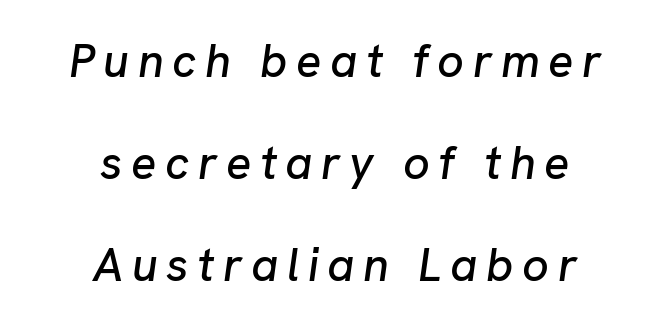
{"italic": "yes", "lean": "right", "slant_degrees": 8, "width": "normal", "stroke_contrast": "low", "x_height": "medium", "monospaced": "no", "underline": "no", "align": "center", "line_spacing": "loose", "line_spacing_ratio": 2.17, "glyph_px": 47}
